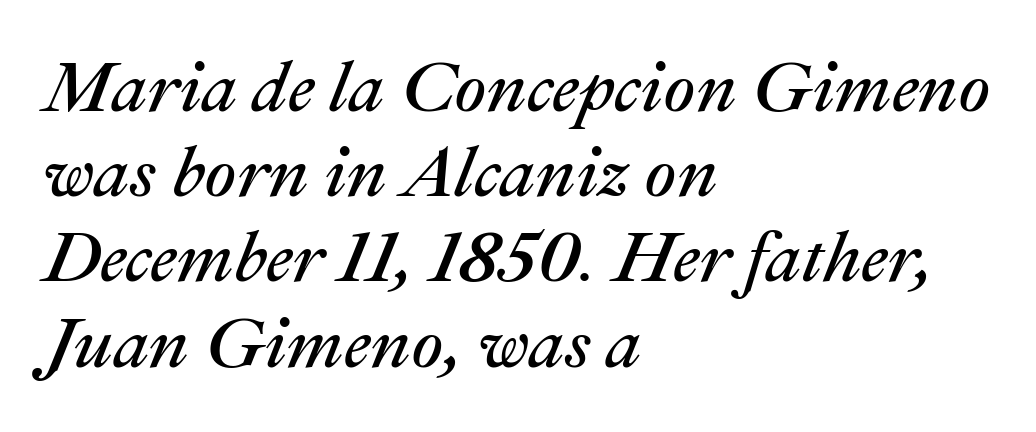
Q: Is the text bold? A: No.
Q: Is the text italic (slanted)? A: Yes, it leans right by about 22 degrees.
Q: Is the text underlined? A: No.
Q: How is the paragraph aligned? A: Left-aligned.
Q: Is the spacing between letters normal or unusually wide? A: Normal.
Q: Width (condensed, normal, or wide)? A: Normal.
Q: Stroke contrast? A: Medium.
Q: x-height? A: Medium.
Q: Monospaced? A: No.
